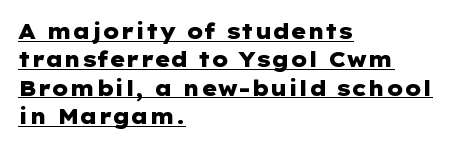
{"italic": "no", "bold": "yes", "underline": "yes", "align": "left", "line_spacing": "normal", "line_spacing_ratio": 1.35, "letter_spacing": "normal", "letter_spacing_em": 0.0, "glyph_px": 21}
